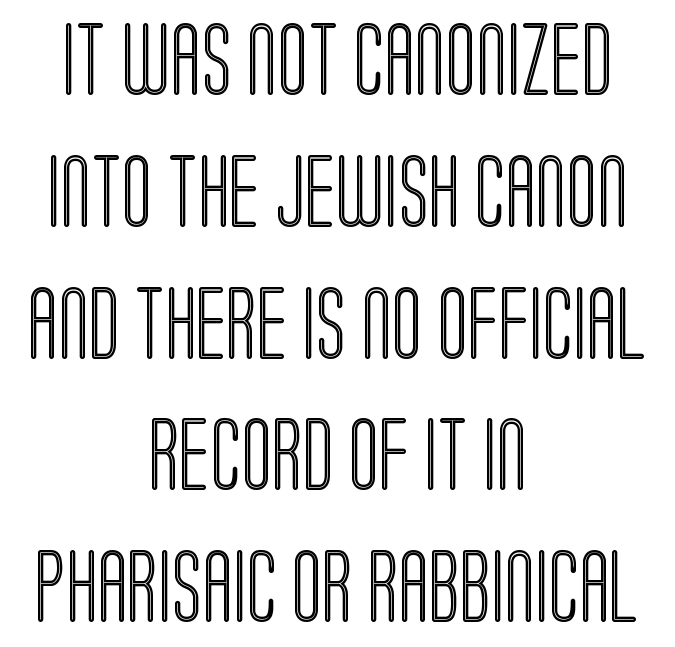
Glance below the letters and you will spot only blank space. The face used here is proportionally spaced, like ordinary book or web type. Teacher's note: observe the equal gaps on both sides — that is centered alignment. The lettering holds an erect, upright posture throughout. Spacing between characters is what you'd get straight out of the box.
